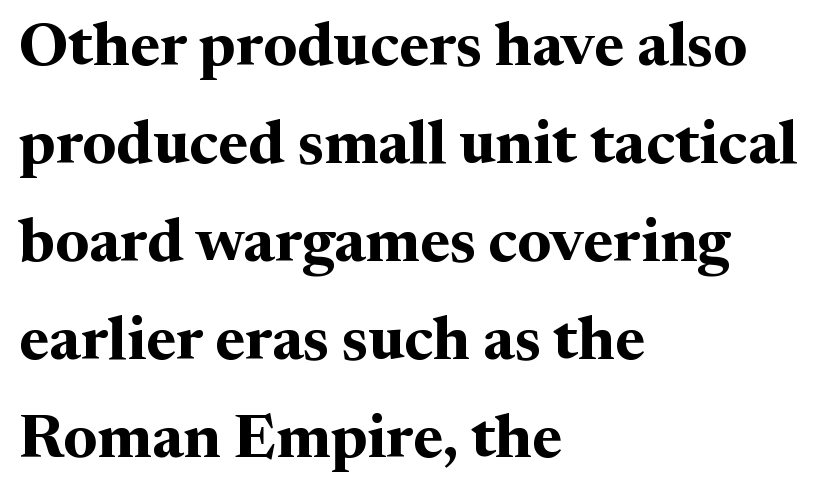
{"serif": "yes", "italic": "no", "bold": "yes", "weight": "bold", "width": "normal", "stroke_contrast": "medium", "x_height": "medium", "monospaced": "no", "underline": "no", "align": "left", "line_spacing": "normal", "line_spacing_ratio": 1.58, "letter_spacing": "normal", "letter_spacing_em": 0.0, "glyph_px": 62}
